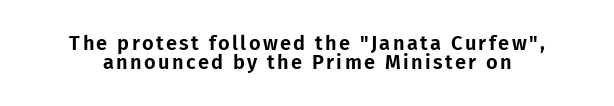
The image shows 20 px text type, upright; set tight line spacing (0.95x), not underlined.
